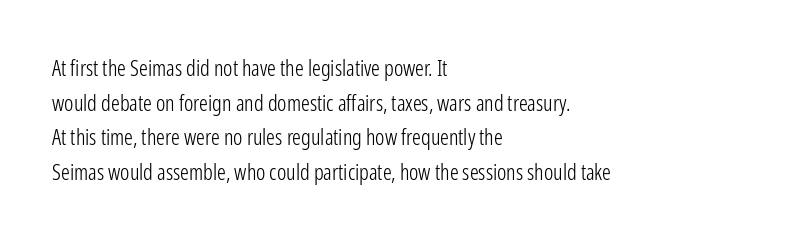
The image shows 22 px text type, upright; set left-aligned, normal line spacing (1.57x), normal letter spacing, not underlined.
